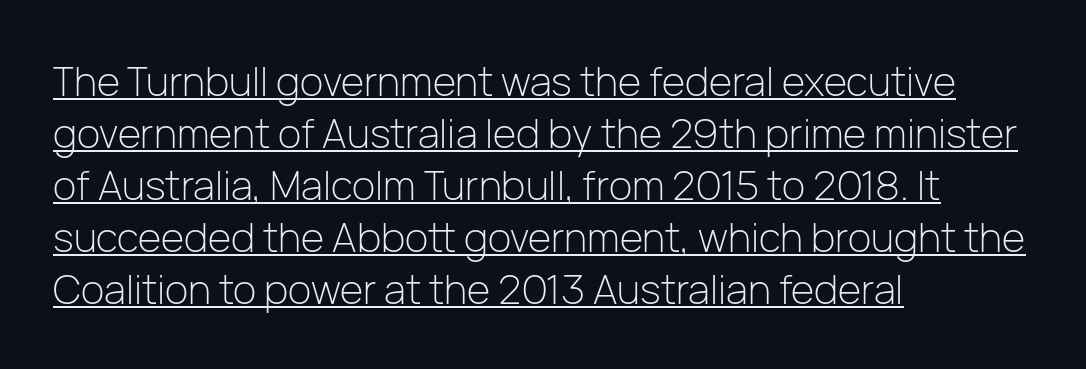
{"serif": "no", "italic": "no", "bold": "no", "weight": "light", "width": "normal", "stroke_contrast": "low", "x_height": "medium", "monospaced": "no", "underline": "yes", "align": "left", "line_spacing": "normal", "line_spacing_ratio": 1.3, "letter_spacing": "normal", "letter_spacing_em": 0.0, "glyph_px": 40}
